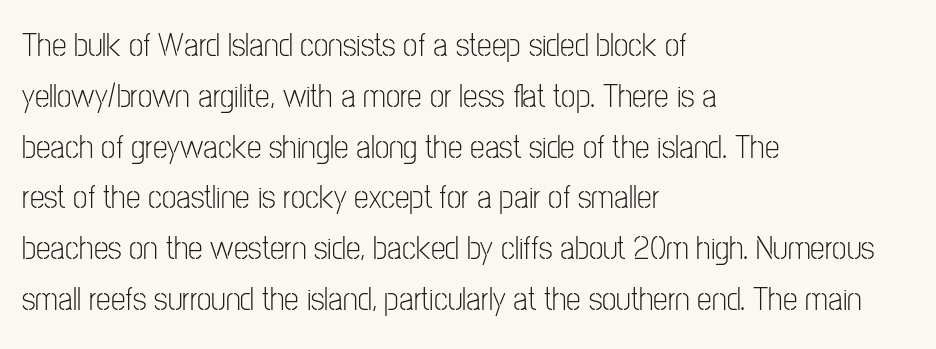
{"serif": "no", "italic": "no", "bold": "no", "weight": "light", "width": "condensed", "stroke_contrast": "low", "x_height": "medium", "monospaced": "no", "underline": "no", "align": "left", "line_spacing": "normal", "line_spacing_ratio": 1.54, "letter_spacing": "normal", "letter_spacing_em": 0.0, "glyph_px": 33}
